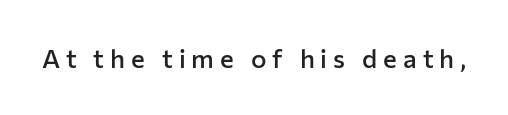
Tracking value appears strongly positive — letters spread wide. These lines carry some extra weight — a demibold, not a full bold. This is the regular roman posture of the typeface. Check the space under the baseline: it is left empty.
